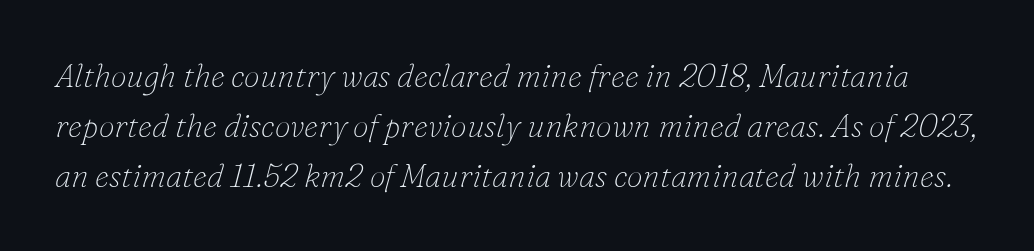
Q: Is the text bold? A: No.
Q: Is the text italic (slanted)? A: Yes, it leans right by about 16 degrees.
Q: Is the typeface a serif or a sans-serif typeface? A: Serif.
Q: Is the text underlined? A: No.
Q: Is the spacing between letters normal or unusually wide? A: Normal.
Q: Is the spacing between lines tight, normal or loose? A: Normal.
Q: Width (condensed, normal, or wide)? A: Normal.
Q: Stroke contrast? A: Low.
Q: x-height? A: Small.
Q: Monospaced? A: No.
